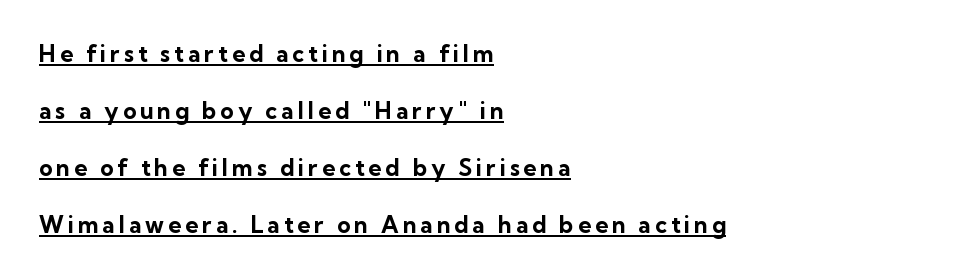
Q: Is the text bold? A: Yes.
Q: Is the text italic (slanted)? A: No, it is upright.
Q: Is the text underlined? A: Yes.
Q: How is the paragraph aligned? A: Left-aligned.
Q: Is the spacing between lines tight, normal or loose? A: Loose.
